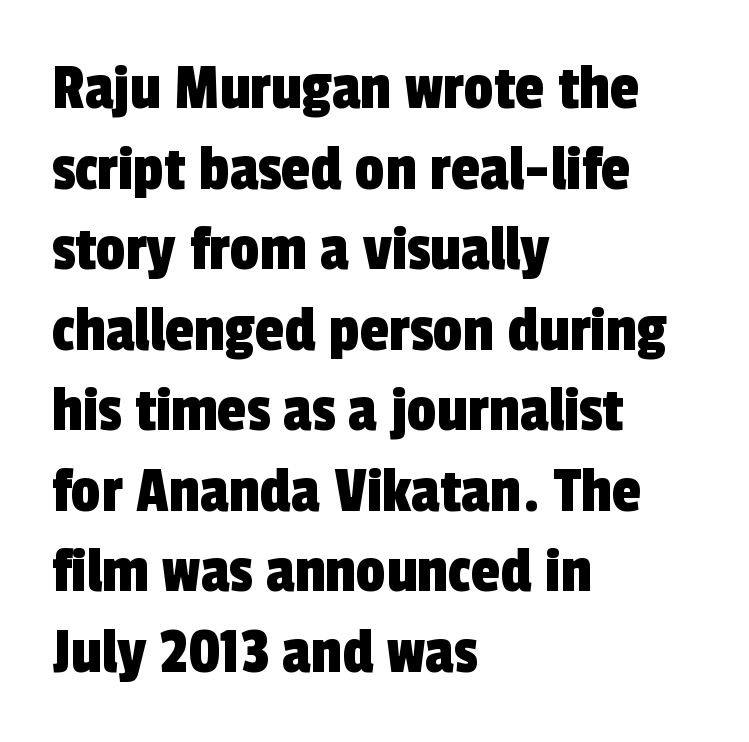
The letterforms sit shoulder to shoulder at normal distance. Just letters on the line, the space beneath them empty. Varying glyph widths throughout — classic text-font behaviour. Teacher's note: observe the even left margin — that is flush-left alignment. You can tell from the bare stems that sans-serif type was used.
